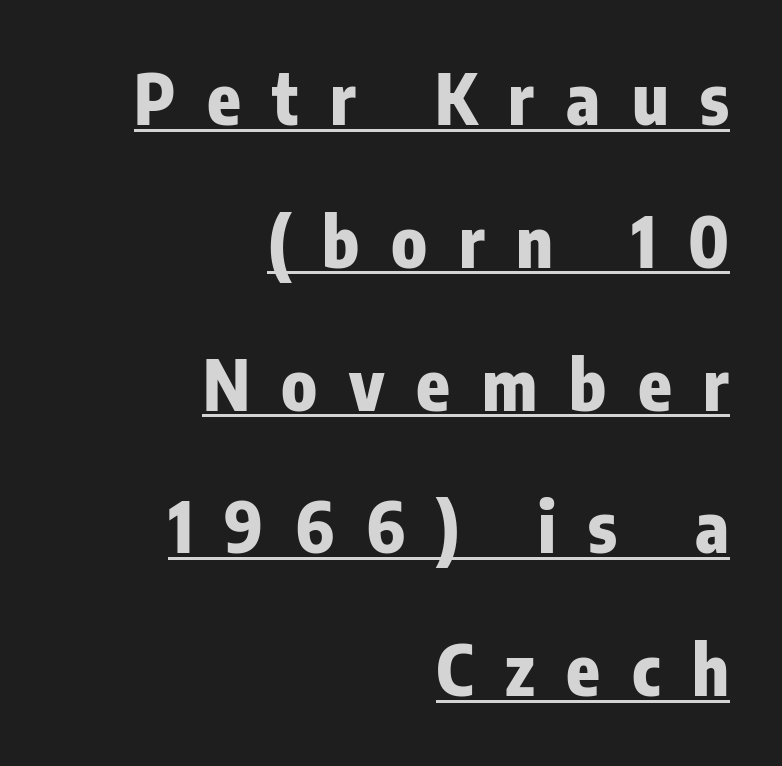
The image shows 69 px heavy, condensed sans-serif type, upright; set right-aligned, loose line spacing (2.07x), unusually wide letter spacing (+0.46 em), underlined; low stroke contrast and a medium x-height.
